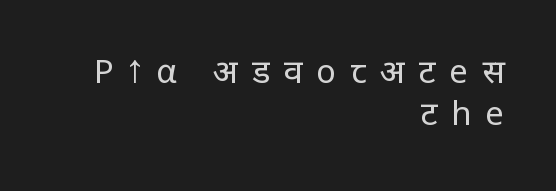
The words here are not underlined. In terms of letterform style, serifs are entirely absent. The strokes are not fattened; the text isn't bold. Students, note that the glyphs here are deliberately spaced far apart. Does the copy run flush right? Yes — the right margin is perfectly even. Each new line begins a customary step beneath the previous one.
